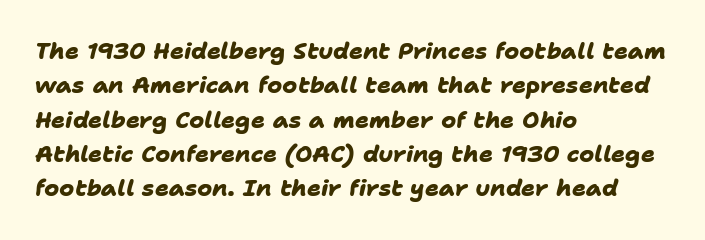
{"bold": "yes", "underline": "no", "align": "left", "line_spacing": "normal", "line_spacing_ratio": 1.49, "letter_spacing": "normal", "letter_spacing_em": 0.0, "glyph_px": 23}
